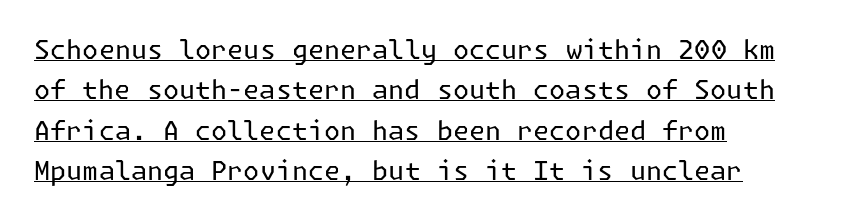
{"italic": "no", "bold": "no", "underline": "yes", "align": "left", "line_spacing": "normal", "line_spacing_ratio": 1.55, "letter_spacing": "normal", "letter_spacing_em": 0.0, "glyph_px": 26}
